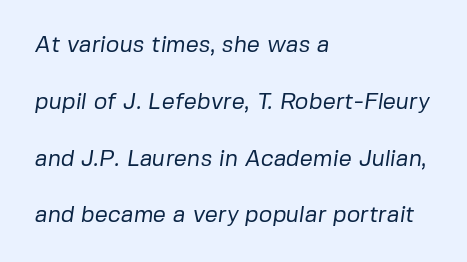
The image shows 23 px text type; set left-aligned, loose line spacing (2.47x), normal letter spacing, not underlined.
